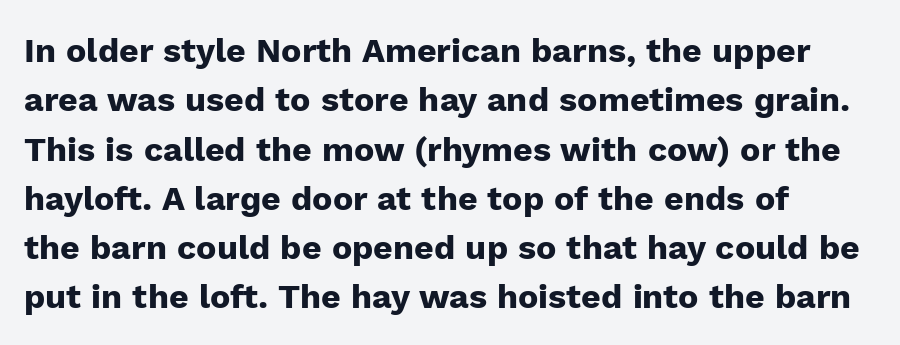
The image shows 34 px heavy sans-serif type, upright; set left-aligned, normal line spacing (1.45x), normal letter spacing, not underlined; low stroke contrast and a medium x-height.
